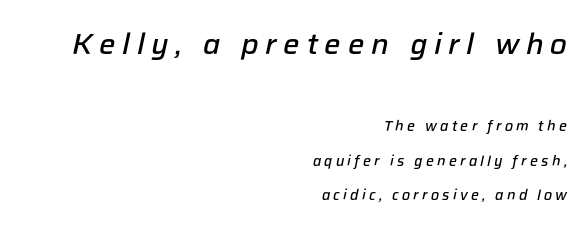
Here the designer chose a conventional face with non-uniform glyph widths. Heft: intermediate — a semibold. Looking at the ascenders, they clearly lean. Between these two stacked blocks, the higher one wins on size. Underline: absent. The letters are spread apart with noticeably loose tracking.
